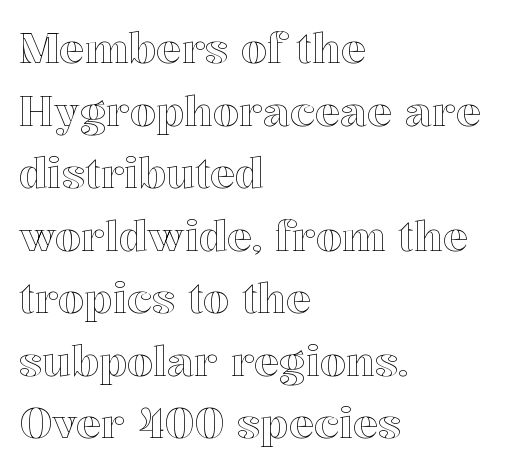
The image shows 42 px text type, upright; set left-aligned, normal line spacing (1.49x), normal letter spacing, not underlined; a medium x-height.
